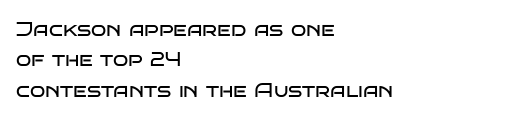
{"italic": "no", "bold": "no", "underline": "no", "align": "left", "line_spacing": "normal", "line_spacing_ratio": 1.52, "letter_spacing": "normal", "letter_spacing_em": 0.0, "glyph_px": 20}
